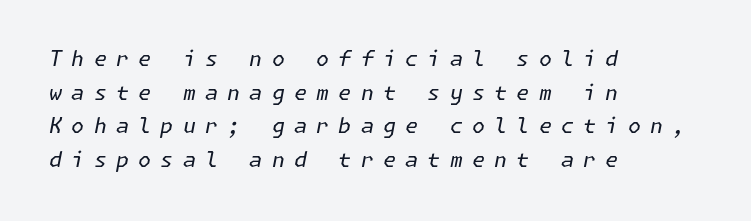
{"italic": "yes", "lean": "right", "slant_degrees": 11, "bold": "no", "underline": "no", "align": "left", "line_spacing": "normal", "line_spacing_ratio": 1.6, "letter_spacing": "wide", "letter_spacing_em": 0.44, "glyph_px": 21}
